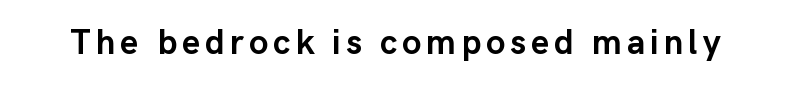
The image shows 35 px semibold sans-serif type, upright; set not underlined; low stroke contrast and a medium x-height.
